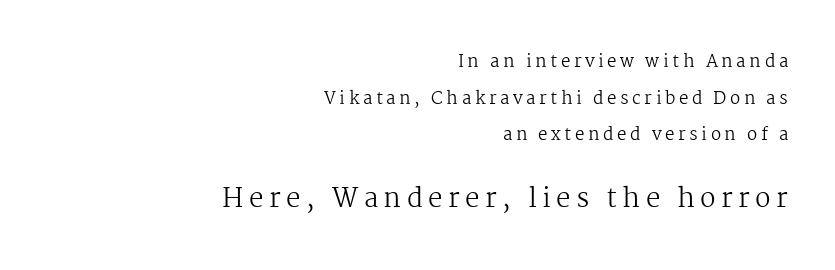
{"italic": "no", "bold": "no", "underline": "no", "align": "right", "line_spacing": "loose", "line_spacing_ratio": 2.15, "letter_spacing": "wide", "letter_spacing_em": 0.21, "larger_block": "second", "size_ratio": 1.53, "glyph_px": 26}
